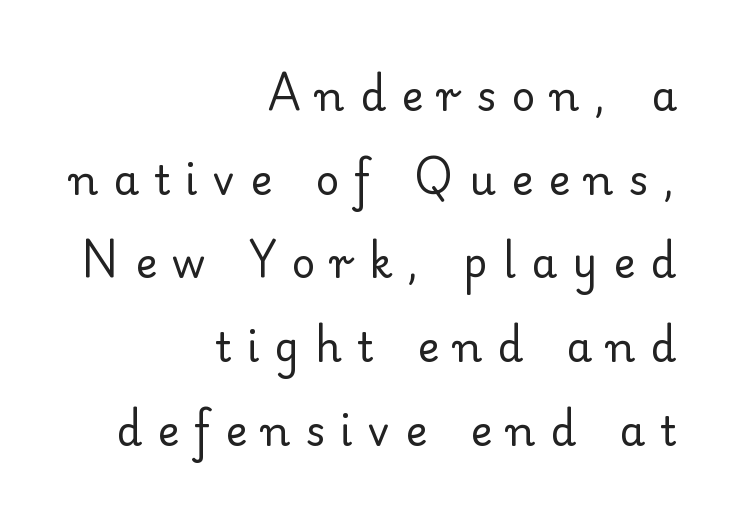
{"serif": "yes", "italic": "no", "bold": "no", "weight": "regular", "width": "normal", "stroke_contrast": "low", "x_height": "small", "monospaced": "no", "underline": "no", "align": "right", "line_spacing": "loose", "line_spacing_ratio": 2.04, "letter_spacing": "wide", "letter_spacing_em": 0.38, "glyph_px": 41}
